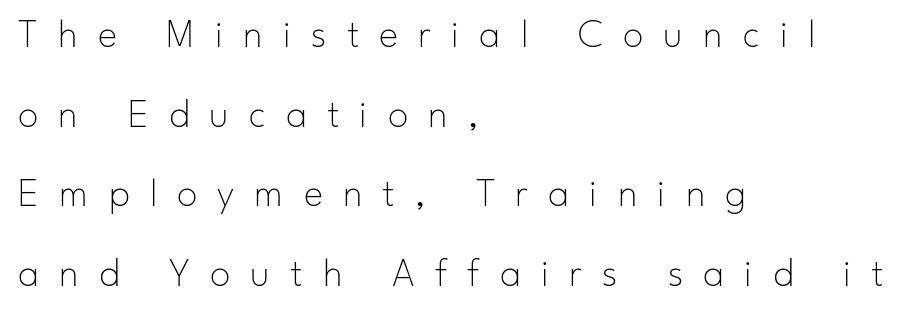
The image shows 41 px thin sans-serif type, upright; set left-aligned, loose line spacing (1.94x), unusually wide letter spacing (+0.49 em), not underlined; low stroke contrast and a small x-height.
